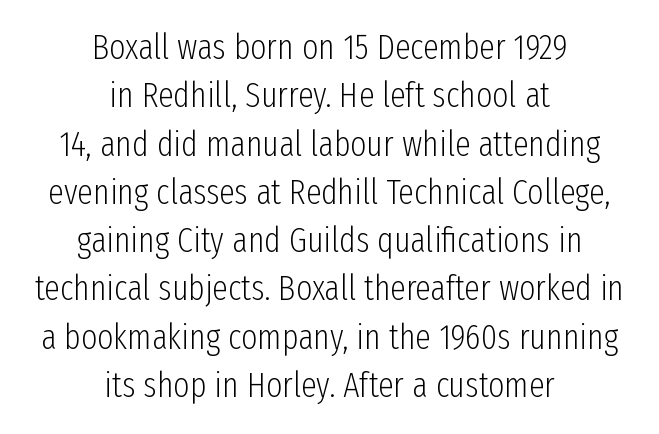
No heavy texture on the line: the type isn't bold. Between one letter and the next there's only the usual sliver of space. The leading is moderate, giving the passage an even texture. Where is the straight margin? There isn't one; the lines are centered. The typography opts for an upright posture over an oblique one.
